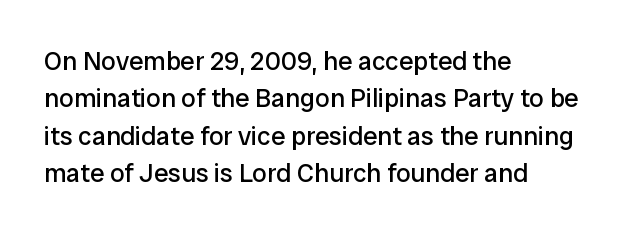
Is the letter spacing exaggerated? No — it looks like the ordinary default. This block has exactly the height ordinary leading produces. This is the regular roman posture of the typeface. Weight: not bold — regular or lighter.
